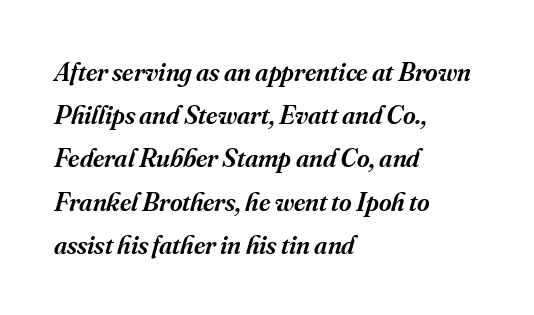
{"italic": "yes", "lean": "right", "slant_degrees": 16, "bold": "semi", "underline": "no", "align": "left", "line_spacing": "normal", "line_spacing_ratio": 1.6, "letter_spacing": "normal", "letter_spacing_em": 0.0, "glyph_px": 27}
